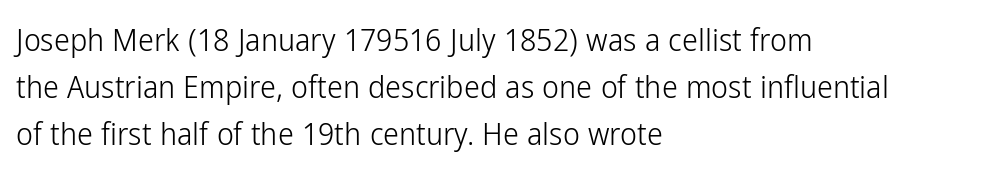
The font's upright variant was chosen for this text. No feet cap the strokes, marking this as sans-serif type. You could not count columns in this text — the font is proportionally spaced. Glance below the letters and you will spot only blank space.
